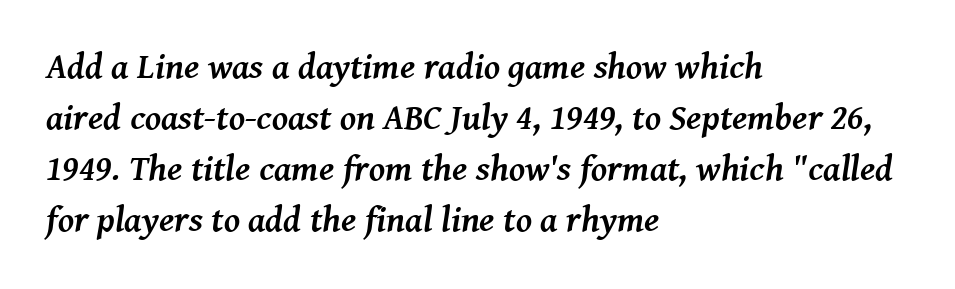
Q: Is the text bold? A: Yes.
Q: Is the text italic (slanted)? A: Yes, it leans right by about 8 degrees.
Q: Is the typeface a serif or a sans-serif typeface? A: Serif.
Q: Is the text underlined? A: No.
Q: How is the paragraph aligned? A: Left-aligned.
Q: Is the spacing between letters normal or unusually wide? A: Normal.
Q: Is the spacing between lines tight, normal or loose? A: Normal.
Q: Width (condensed, normal, or wide)? A: Normal.
Q: Stroke contrast? A: Medium.
Q: x-height? A: Medium.
Q: Monospaced? A: No.
